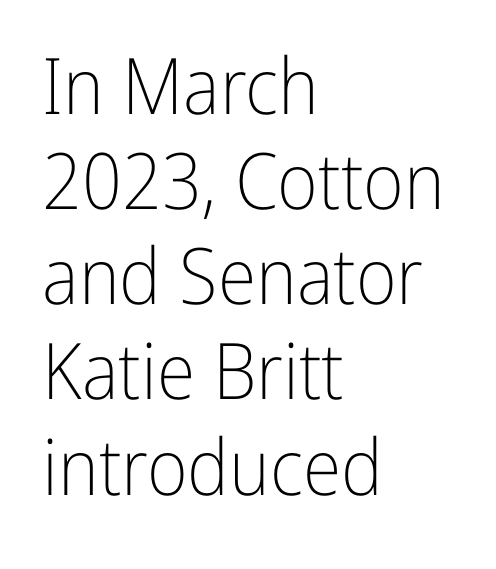
Q: Is the text bold? A: No.
Q: Is the text italic (slanted)? A: No, it is upright.
Q: Is the typeface a serif or a sans-serif typeface? A: Sans-serif.
Q: Is the text underlined? A: No.
Q: How is the paragraph aligned? A: Left-aligned.
Q: Is the spacing between letters normal or unusually wide? A: Normal.
Q: Width (condensed, normal, or wide)? A: Condensed.
Q: Stroke contrast? A: Low.
Q: x-height? A: Medium.
Q: Monospaced? A: No.
